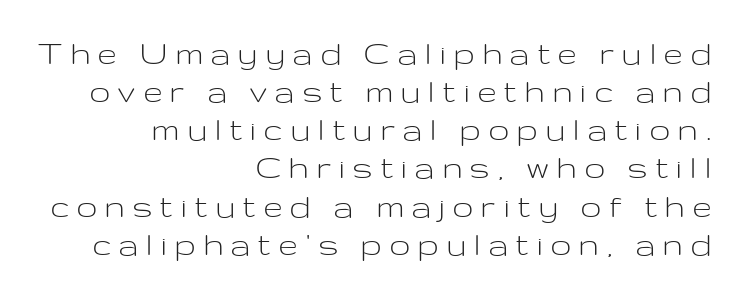
Quick note: not italic, upright. Do the characters align in a grid? No, the font is proportional. Every row of glyphs terminates at an identical x-position on the right. Very little white space separates one row of letters from the next. Font category for this specimen: sans-serif.
